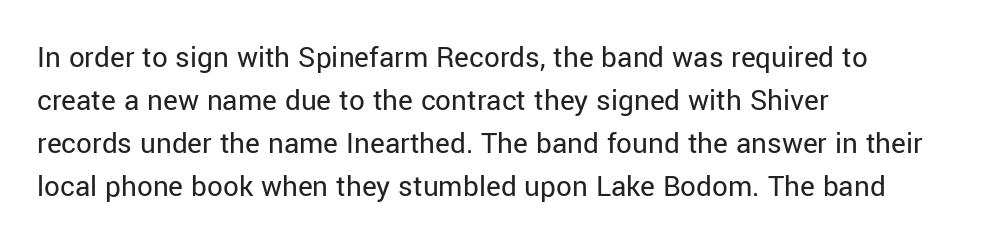
Q: Is the text bold? A: No.
Q: Is the text italic (slanted)? A: No, it is upright.
Q: Is the typeface a serif or a sans-serif typeface? A: Sans-serif.
Q: Is the text underlined? A: No.
Q: How is the paragraph aligned? A: Left-aligned.
Q: Is the spacing between letters normal or unusually wide? A: Normal.
Q: Is the spacing between lines tight, normal or loose? A: Normal.
Q: Width (condensed, normal, or wide)? A: Normal.
Q: Stroke contrast? A: Low.
Q: x-height? A: Medium.
Q: Monospaced? A: No.
